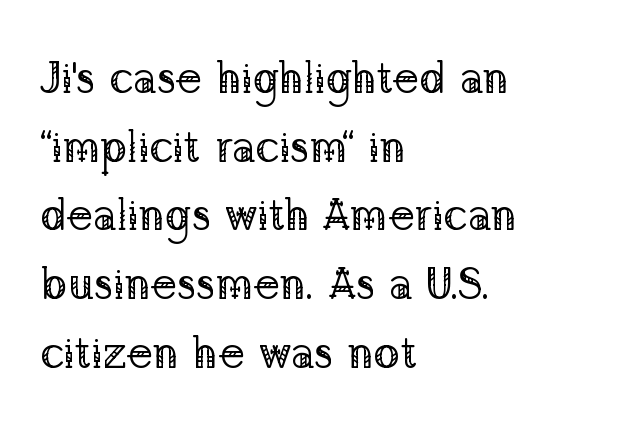
Clear beneath every line of the passage. Evenly set lines give the paragraph a standard silhouette. No chunkiness to these letters — they're not bold. The lines in this sample share a left origin and differ only in where they stop. Designer's note — italics off, roman on. The characters display serif detailing at their extremities.
